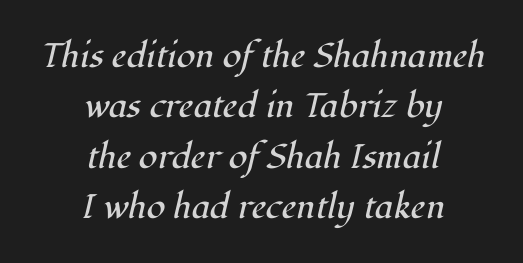
What kind of face is this? One with serifs. The passage shown stacks its lines at a standard gap. Unbolded letterforms with no extra heft. Check under the words: just untouched page.
